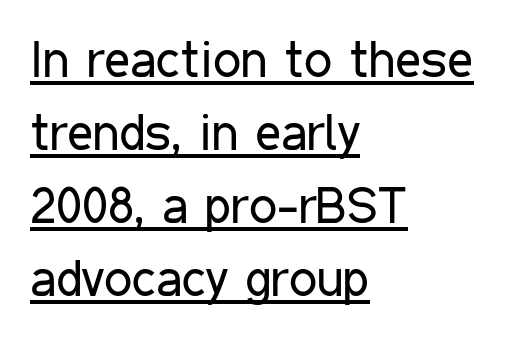
{"serif": "no", "italic": "no", "bold": "no", "weight": "regular", "width": "condensed", "stroke_contrast": "low", "x_height": "medium", "monospaced": "no", "underline": "yes", "align": "left", "line_spacing": "normal", "line_spacing_ratio": 1.46, "letter_spacing": "normal", "letter_spacing_em": 0.0, "glyph_px": 50}
